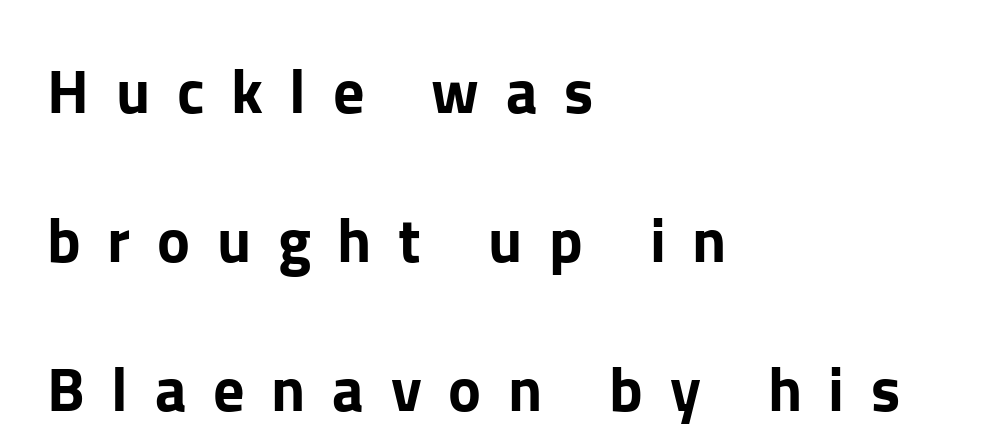
Nope, not italic — everything's standing straight. Spacing verdict: proportional, widths tailored to each character. Any mark beneath the type? The region is blank. Regarding serifs, this sample does without them.
